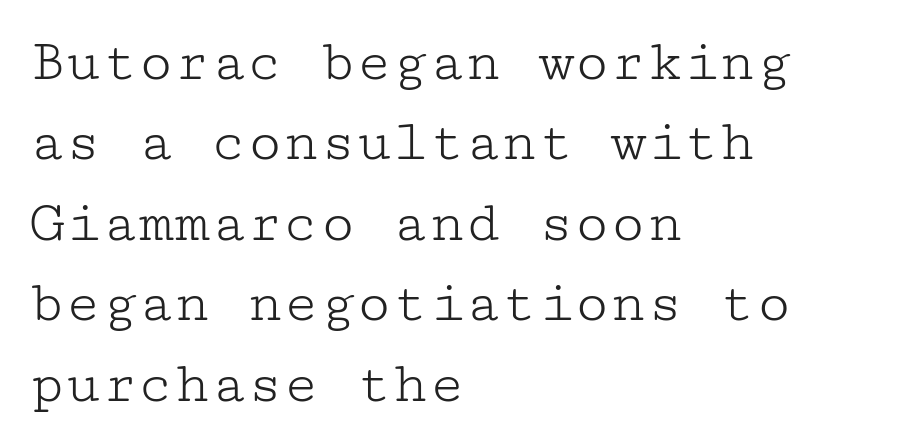
The image shows 60 px light, wide serif type, upright; set left-aligned, normal line spacing (1.34x), normal letter spacing, not underlined; low stroke contrast and a medium x-height.
